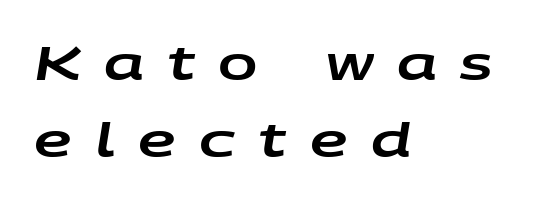
The image shows 47 px wide type, italic (leaning right); set left-aligned, normal line spacing (1.63x), unusually wide letter spacing (+0.5 em), not underlined; low stroke contrast and a large x-height.
